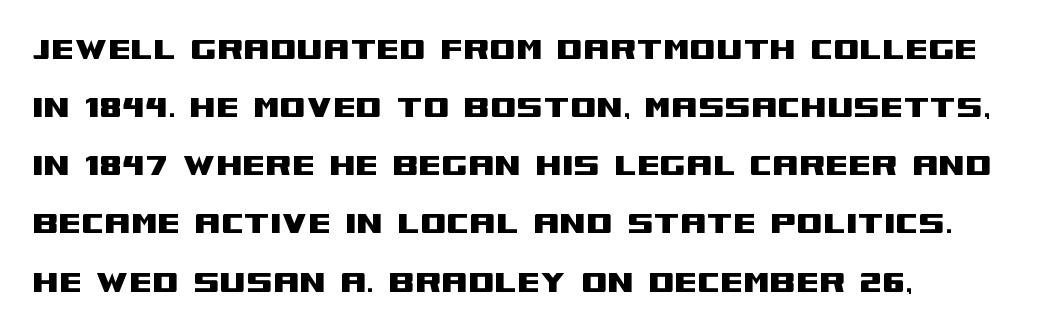
The image shows 38 px wide sans-serif type, upright; set left-aligned, normal line spacing (1.53x), normal letter spacing, not underlined; medium stroke contrast and a large x-height.
